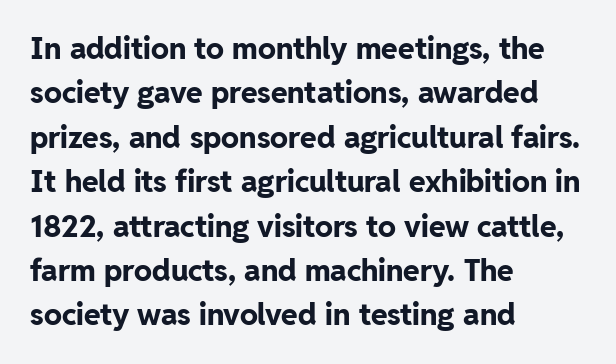
The image shows 30 px bold sans-serif type, upright; set left-aligned, normal line spacing (1.48x), normal letter spacing, not underlined; low stroke contrast and a medium x-height.
